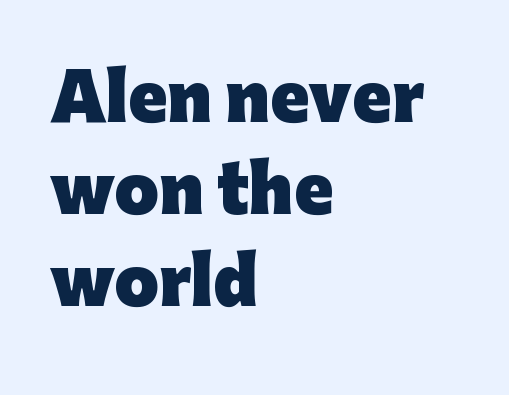
Q: Is the text bold? A: Yes.
Q: Is the text italic (slanted)? A: No, it is upright.
Q: Is the typeface a serif or a sans-serif typeface? A: Sans-serif.
Q: Is the text underlined? A: No.
Q: How is the paragraph aligned? A: Left-aligned.
Q: Is the spacing between letters normal or unusually wide? A: Normal.
Q: Is the spacing between lines tight, normal or loose? A: Normal.
Q: Width (condensed, normal, or wide)? A: Normal.
Q: Stroke contrast? A: Low.
Q: x-height? A: Medium.
Q: Monospaced? A: No.
